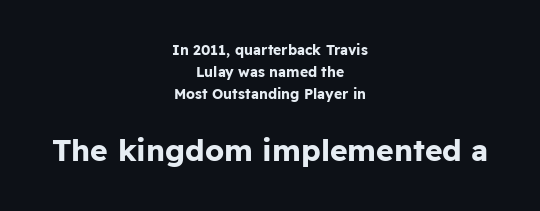
The designer left line spacing at the default. The rendering keeps characters at their native spacing. These two chunks differ in scale, with the bottom chunk taking the larger measure. On the weight axis this lands at bold, roughly 700. Posture: straight, roman, zero tilt.
